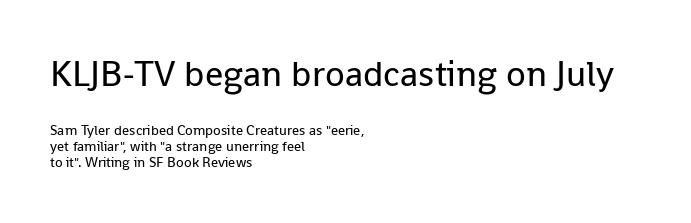
The image shows 36 px regular-weight sans-serif type, upright; set left-aligned, line spacing 1.16x, normal letter spacing, not underlined; the first (top) block is 2.57x larger; low stroke contrast and a medium x-height.
